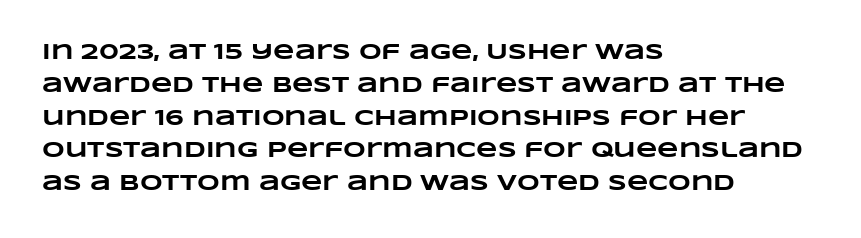
The image shows 22 px bold type; set left-aligned, normal line spacing (1.49x), normal letter spacing, not underlined.
